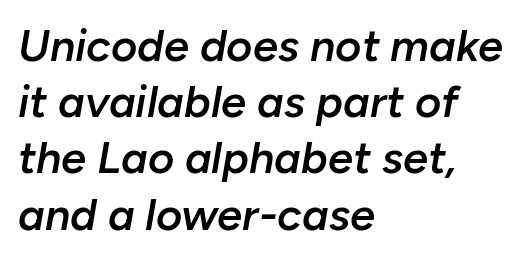
The image shows 45 px semibold type, italic (leaning right); set left-aligned, normal line spacing (1.25x), normal letter spacing, not underlined; low stroke contrast and a medium x-height.
